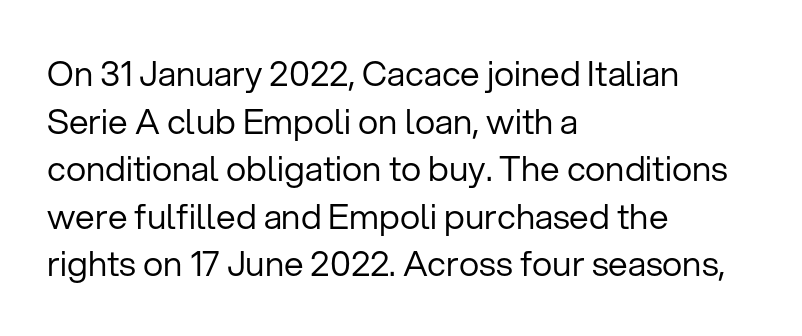
The passage shown is not underscored anywhere. Is the letter spacing exaggerated? No — it looks like the ordinary default. The face used here is proportionally spaced, like ordinary book or web type. Stems and bowls with no extra thickness — not bold.
